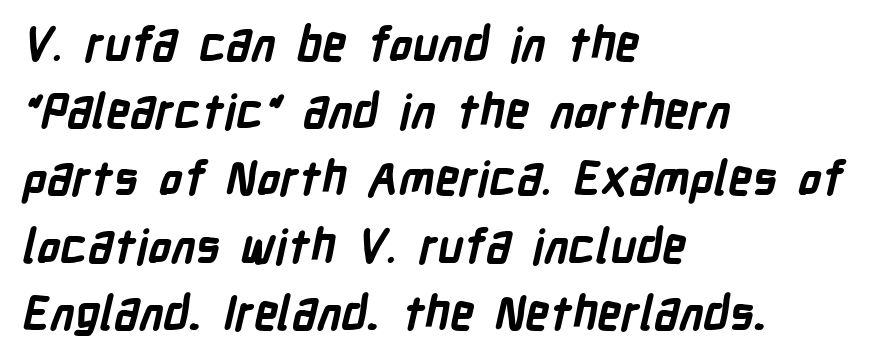
The image shows 47 px bold, condensed sans-serif type; set left-aligned, normal line spacing (1.43x), normal letter spacing, not underlined; low stroke contrast and a medium x-height.
